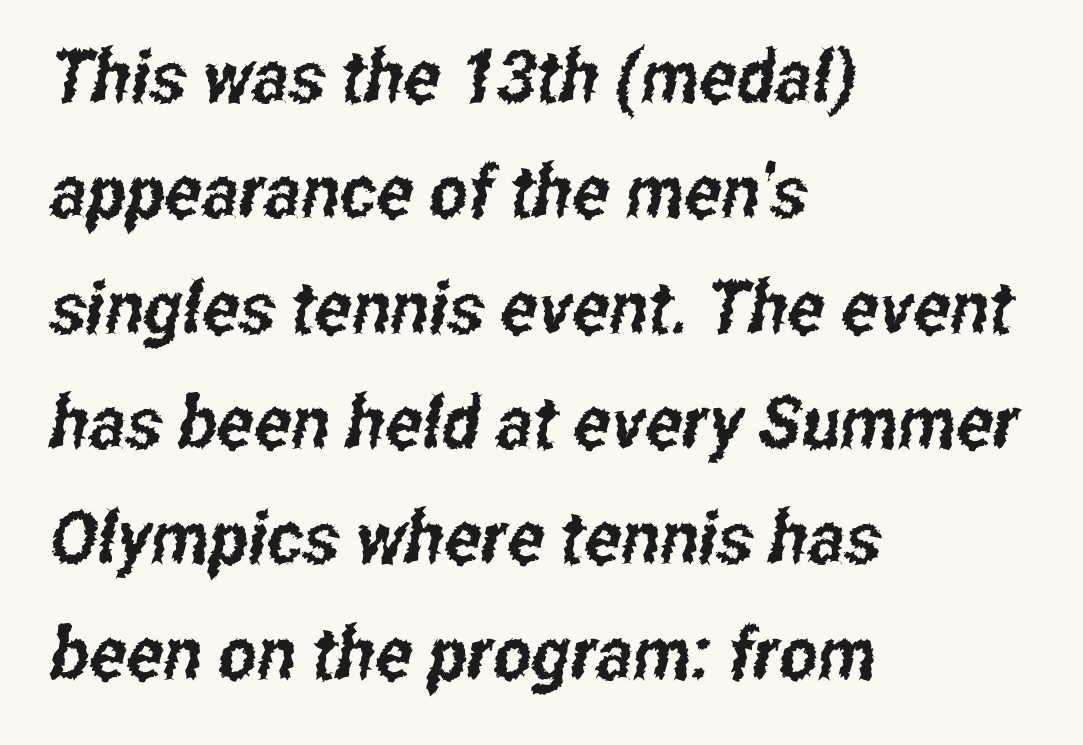
Q: Is the typeface a serif or a sans-serif typeface? A: Sans-serif.
Q: Is the text underlined? A: No.
Q: How is the paragraph aligned? A: Left-aligned.
Q: Is the spacing between letters normal or unusually wide? A: Normal.
Q: Is the spacing between lines tight, normal or loose? A: Normal.
Q: Width (condensed, normal, or wide)? A: Condensed.
Q: Stroke contrast? A: Low.
Q: x-height? A: Medium.
Q: Monospaced? A: No.
